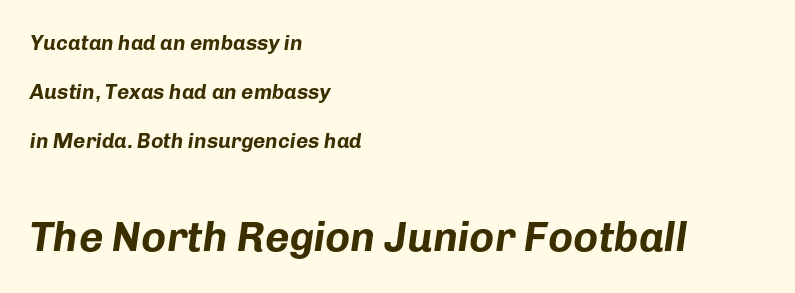
The whole block is typeset with a tilt. Which margin do the lines hug? The left one — the right edge is uneven. The passage shown has conventional tracking throughout. A typesetter would call this leading open, well beyond the default.
